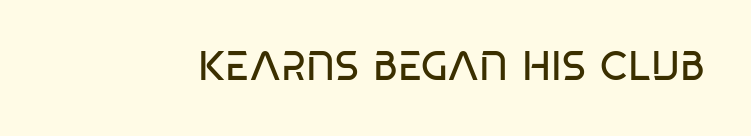
The image shows 41 px regular-weight, condensed sans-serif type, upright; set normal letter spacing, not underlined; low stroke contrast and a large x-height.
